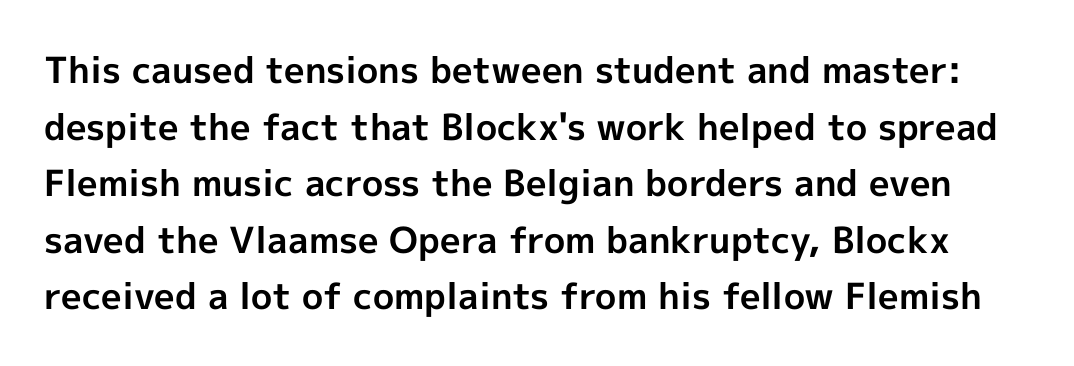
Q: Is the text bold? A: Yes.
Q: Is the text italic (slanted)? A: No, it is upright.
Q: Is the typeface a serif or a sans-serif typeface? A: Sans-serif.
Q: Is the text underlined? A: No.
Q: Is the spacing between letters normal or unusually wide? A: Normal.
Q: Is the spacing between lines tight, normal or loose? A: Normal.
Q: Width (condensed, normal, or wide)? A: Normal.
Q: x-height? A: Medium.
Q: Monospaced? A: No.
